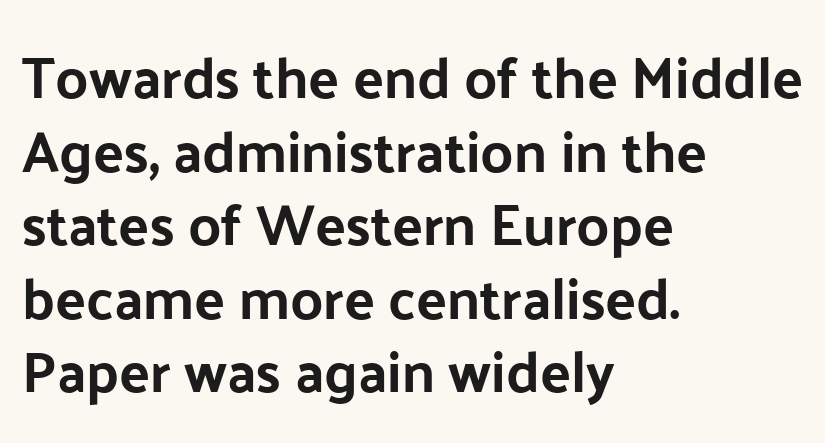
Words float on clear page, feet unadorned. The letters advance in unequal steps, a hallmark of proportional type. I'd call this a sans setting — the letters go barefoot. How would I describe the line gaps? Plain and ordinary.
